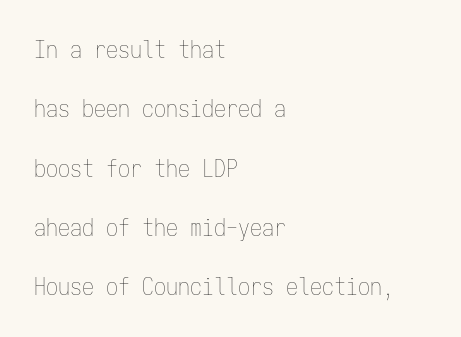
Tall strokes in this sample are plumb rather than angled. Each word holds together tightly as a unit, with standard inter-letter gaps. The strokes are not fattened; the text isn't bold. The glyphs are unaccompanied by any horizontal stroke below them.
